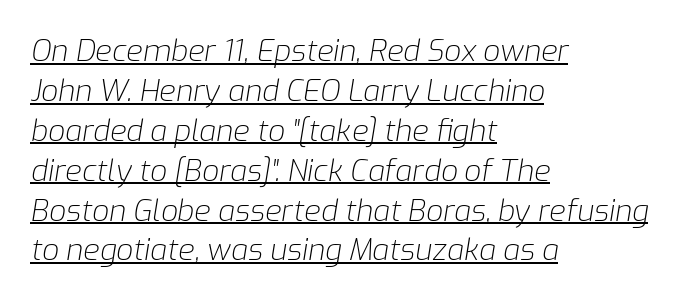
{"italic": "yes", "lean": "right", "slant_degrees": 9, "bold": "no", "weight": "light", "width": "normal", "stroke_contrast": "low", "x_height": "medium", "monospaced": "no", "underline": "yes", "align": "left", "line_spacing": "normal", "line_spacing_ratio": 1.33, "letter_spacing": "normal", "letter_spacing_em": 0.0, "glyph_px": 30}
